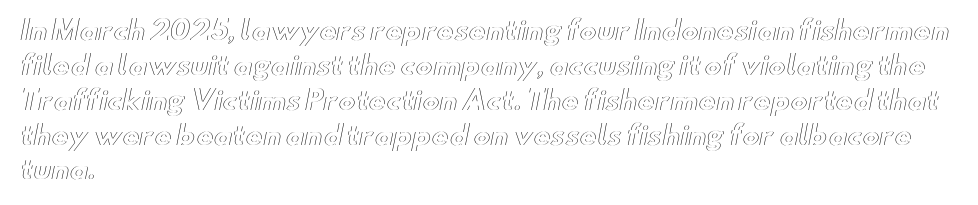
Anything drawn beneath the words? Only blank space. Vertical spacing — default. Short note: letters normally spaced. Leftover space on each line is placed entirely after the last word.
